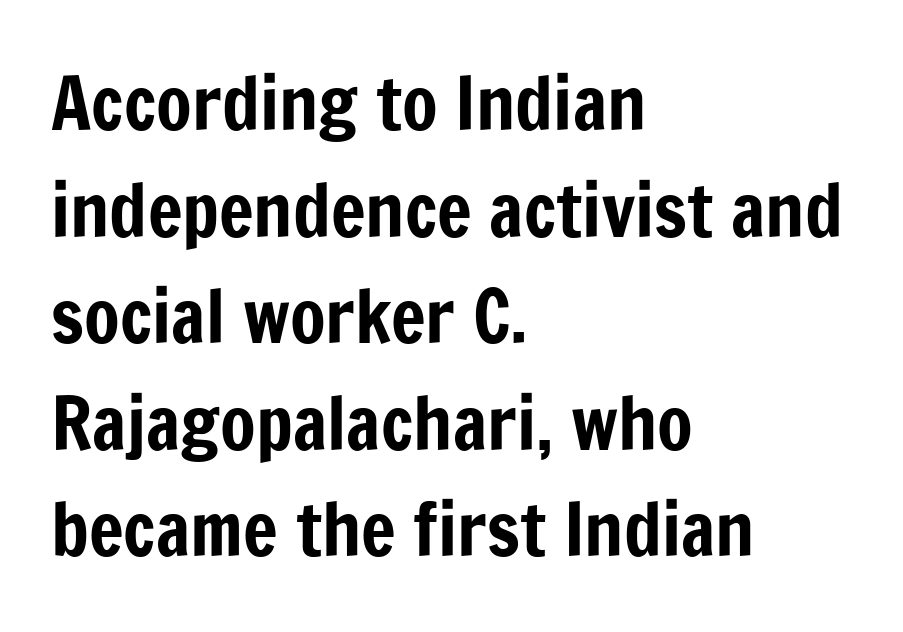
Check the space under the baseline: it is left empty. This sample keeps an unexceptional amount of space between lines. Nothing sits at the stroke ends, so this counts as sans-serif. Think of a printed novel: that variable character pitch is what you see here. Posture: vertical.
